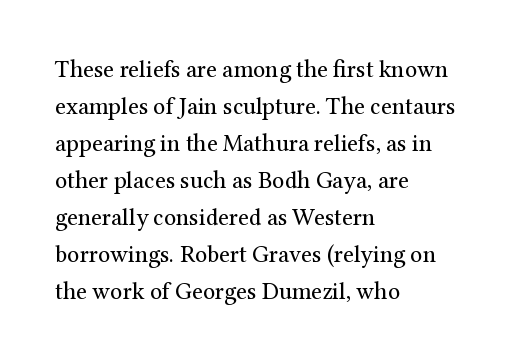
The image shows 24 px text type, upright; set left-aligned, normal line spacing (1.54x), normal letter spacing, not underlined.
